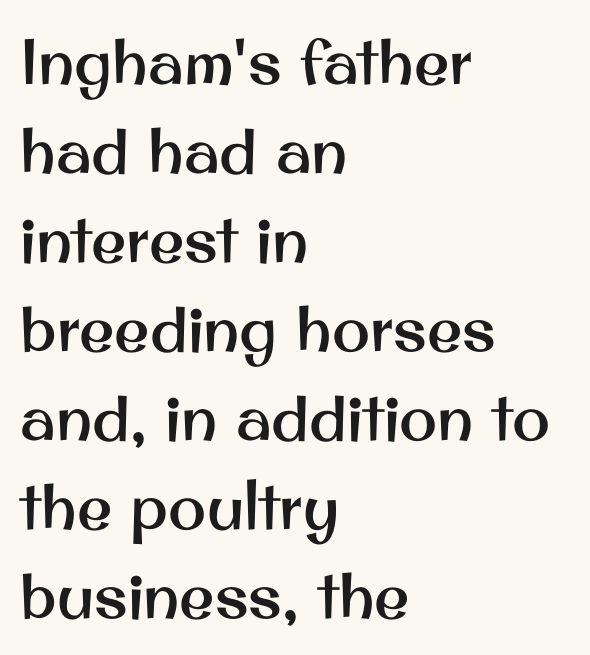
Q: Is the text italic (slanted)? A: No, it is upright.
Q: Is the typeface a serif or a sans-serif typeface? A: Sans-serif.
Q: Is the text underlined? A: No.
Q: How is the paragraph aligned? A: Left-aligned.
Q: Is the spacing between letters normal or unusually wide? A: Normal.
Q: Is the spacing between lines tight, normal or loose? A: Normal.
Q: Width (condensed, normal, or wide)? A: Normal.
Q: Stroke contrast? A: Medium.
Q: x-height? A: Small.
Q: Monospaced? A: No.
